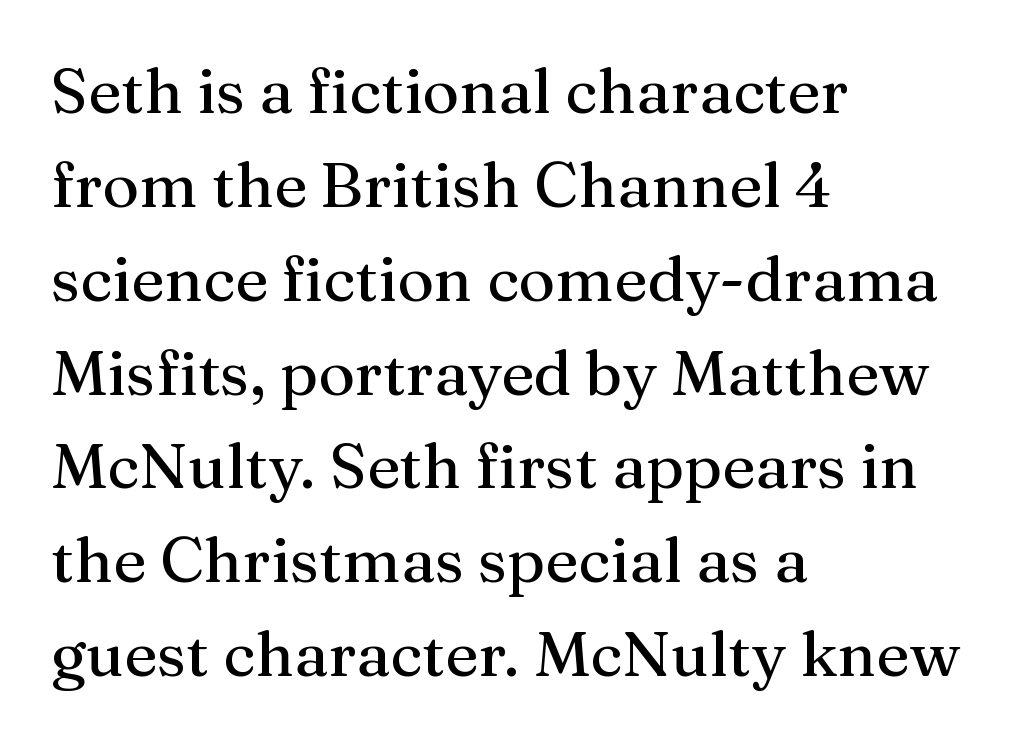
Q: Is the text italic (slanted)? A: No, it is upright.
Q: Is the typeface a serif or a sans-serif typeface? A: Serif.
Q: Is the text underlined? A: No.
Q: How is the paragraph aligned? A: Left-aligned.
Q: Is the spacing between letters normal or unusually wide? A: Normal.
Q: Is the spacing between lines tight, normal or loose? A: Normal.
Q: Width (condensed, normal, or wide)? A: Normal.
Q: Stroke contrast? A: Medium.
Q: x-height? A: Medium.
Q: Monospaced? A: No.
